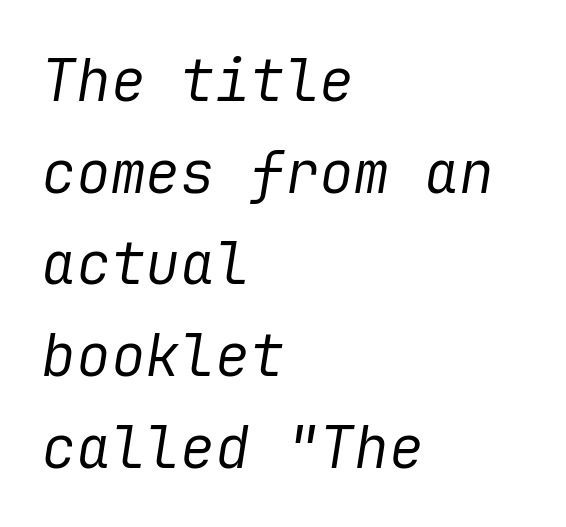
Q: Is the text bold? A: No.
Q: Is the text italic (slanted)? A: Yes, it leans right by about 9 degrees.
Q: Is the text underlined? A: No.
Q: How is the paragraph aligned? A: Left-aligned.
Q: Is the spacing between letters normal or unusually wide? A: Normal.
Q: Is the spacing between lines tight, normal or loose? A: Normal.
Q: Width (condensed, normal, or wide)? A: Normal.
Q: Stroke contrast? A: Low.
Q: x-height? A: Medium.
